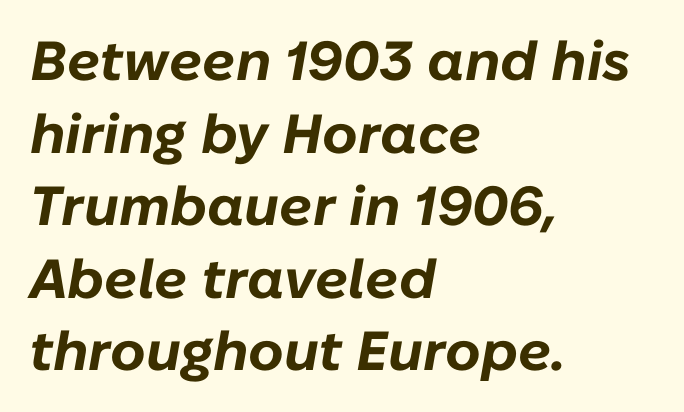
This sample keeps an unexceptional amount of space between lines. I'd describe the lettering as bold — thick and assertive. You can tell it's italic because the verticals aren't actually vertical. This sample has the flowing, uneven cadence of proportional lettering. The area under the type is left untouched. Compared with a centered layout, this one pins lines to the left instead.
